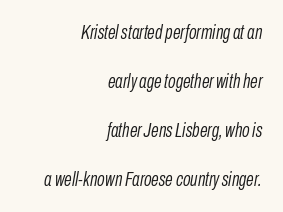
Q: Is the text bold? A: No.
Q: Is the text italic (slanted)? A: Yes, it leans right by about 10 degrees.
Q: Is the text underlined? A: No.
Q: How is the paragraph aligned? A: Right-aligned.
Q: Is the spacing between letters normal or unusually wide? A: Normal.
Q: Is the spacing between lines tight, normal or loose? A: Loose.
